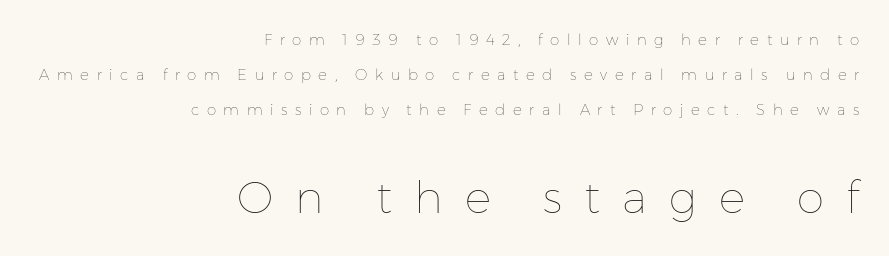
This sample uses an upright cut, with every glyph sitting square on the baseline. The gaps between neighbouring characters are conspicuously large. Line endings align vertically; line beginnings do not. The letters advance in unequal steps, a hallmark of proportional type. The typesetting does not lean heavy: it is not bold. The lower block of text is set noticeably larger than the block above it.
